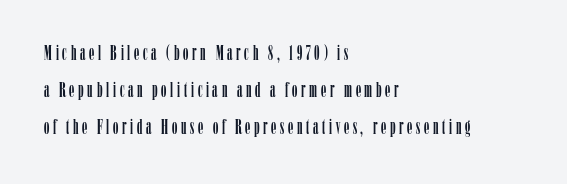
{"italic": "no", "underline": "no", "align": "left", "line_spacing_ratio": 1.77, "glyph_px": 21}
